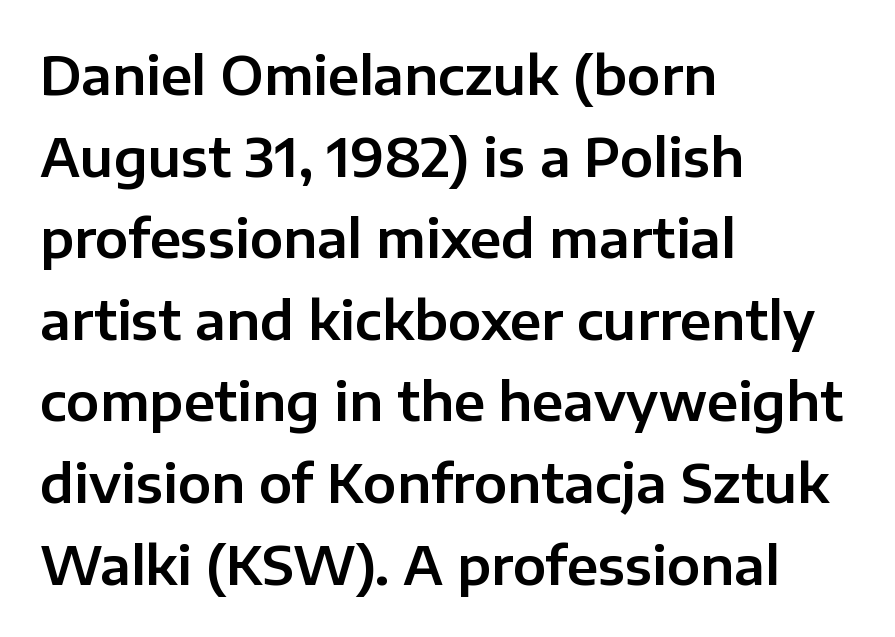
{"serif": "no", "italic": "no", "width": "normal", "stroke_contrast": "low", "x_height": "medium", "monospaced": "no", "underline": "no", "align": "left", "line_spacing": "normal", "line_spacing_ratio": 1.54, "letter_spacing": "normal", "letter_spacing_em": 0.0, "glyph_px": 53}
